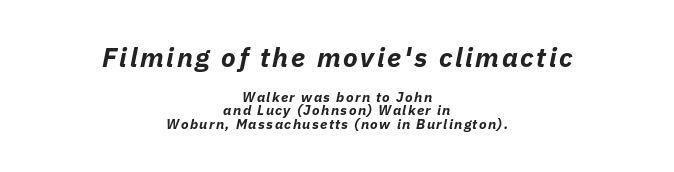
{"italic": "yes", "lean": "right", "slant_degrees": 11, "bold": "yes", "underline": "no", "align": "center", "line_spacing": "tight", "line_spacing_ratio": 0.97, "larger_block": "first", "size_ratio": 1.93, "glyph_px": 27}
